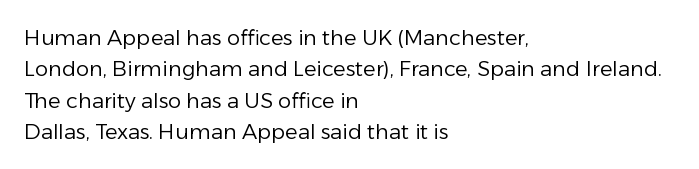
Ordinary non-slanted type is in use. Honestly, the row spacing looks completely unremarkable. These lines keep a tight, regular rhythm from letter to letter. These lines stack with their left ends in a neat column.
